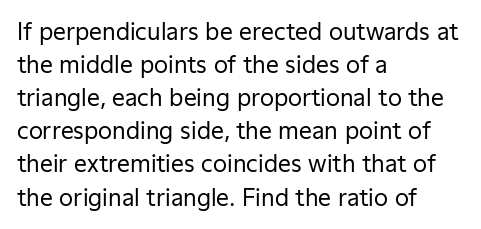
Does extra space separate the letters? No, they use regular spacing. The rendering anchors every line to the left-hand side. The axis of the letterforms is exactly vertical. These lines sit exactly where default settings would place them. Ink coverage per letter is moderate at most. Bare-footed words on every line.
